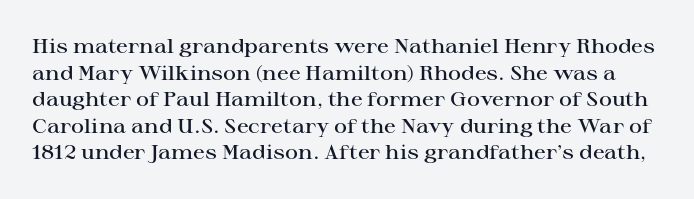
The image shows 20 px text type, upright; set normal line spacing (1.33x), normal letter spacing, not underlined.
